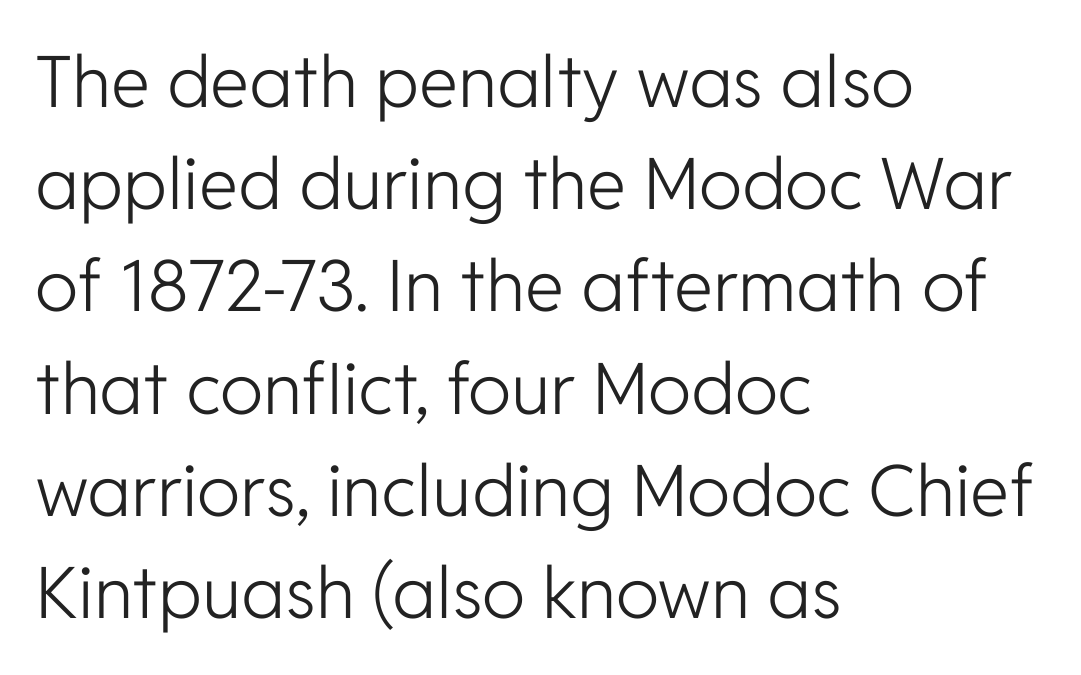
Q: Is the text bold? A: No.
Q: Is the text italic (slanted)? A: No, it is upright.
Q: Is the typeface a serif or a sans-serif typeface? A: Sans-serif.
Q: Is the text underlined? A: No.
Q: How is the paragraph aligned? A: Left-aligned.
Q: Is the spacing between letters normal or unusually wide? A: Normal.
Q: Is the spacing between lines tight, normal or loose? A: Normal.
Q: Width (condensed, normal, or wide)? A: Normal.
Q: Stroke contrast? A: Low.
Q: x-height? A: Medium.
Q: Monospaced? A: No.
